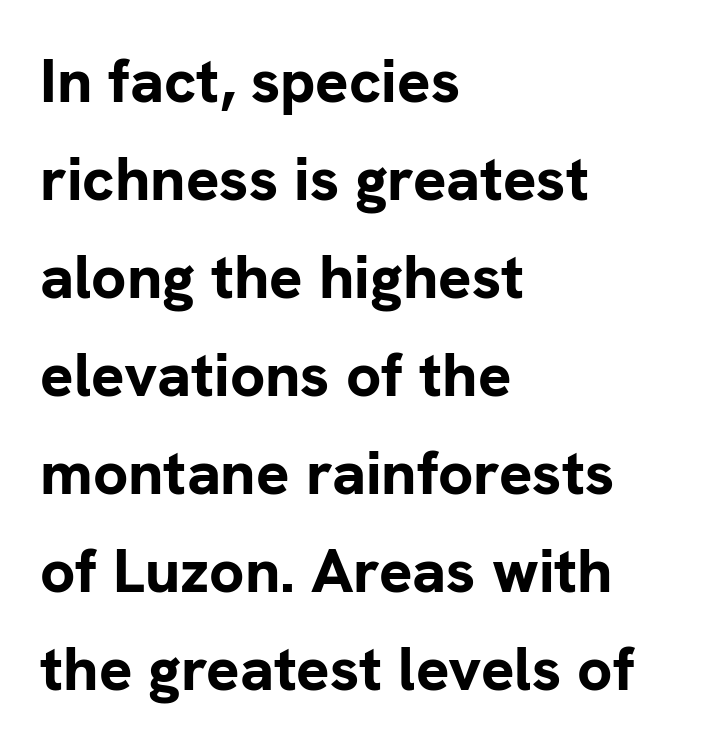
The image shows 62 px bold sans-serif type, upright; set left-aligned, normal line spacing (1.58x), normal letter spacing, not underlined; low stroke contrast and a medium x-height.
